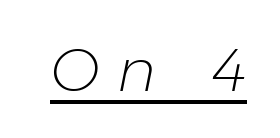
The image shows 60 px light type, italic (leaning right); set unusually wide letter spacing (+0.29 em), underlined; low stroke contrast and a medium x-height.
